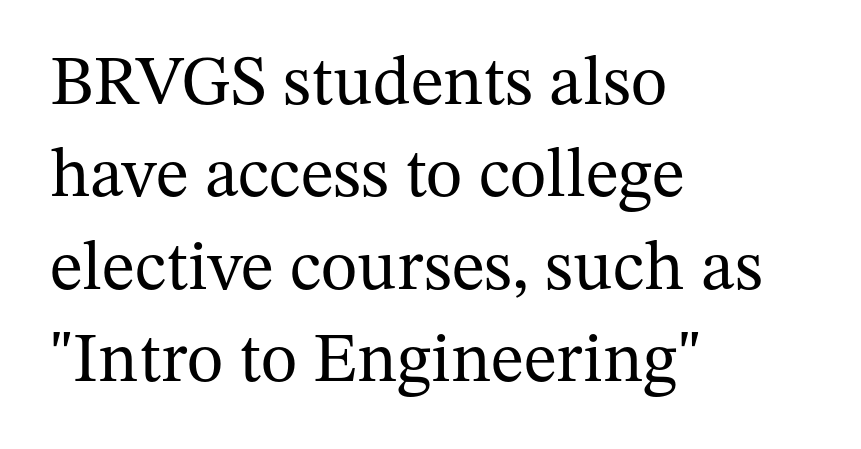
{"serif": "yes", "italic": "no", "bold": "no", "weight": "regular", "width": "normal", "stroke_contrast": "medium", "x_height": "medium", "monospaced": "no", "underline": "no", "align": "left", "line_spacing": "normal", "line_spacing_ratio": 1.32, "letter_spacing": "normal", "letter_spacing_em": 0.0, "glyph_px": 70}
